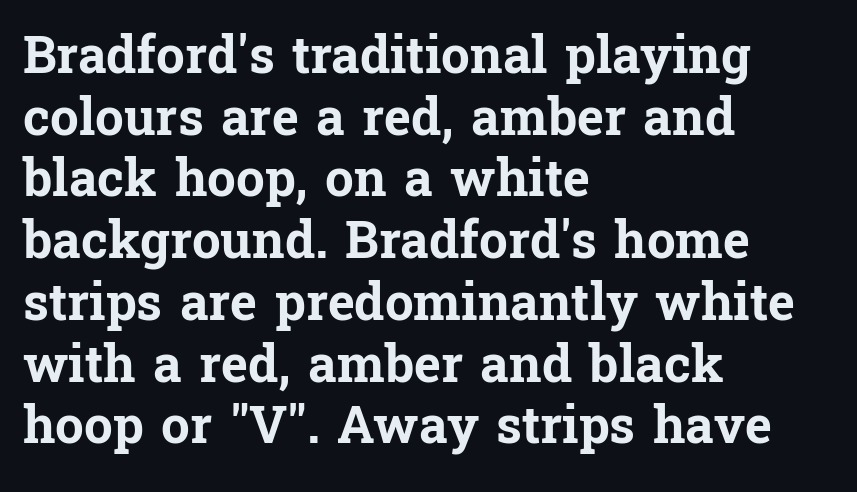
Q: Is the text bold? A: Yes.
Q: Is the text italic (slanted)? A: No, it is upright.
Q: Is the typeface a serif or a sans-serif typeface? A: Serif.
Q: Is the text underlined? A: No.
Q: How is the paragraph aligned? A: Left-aligned.
Q: Is the spacing between letters normal or unusually wide? A: Normal.
Q: Width (condensed, normal, or wide)? A: Normal.
Q: Stroke contrast? A: Low.
Q: x-height? A: Medium.
Q: Monospaced? A: No.
